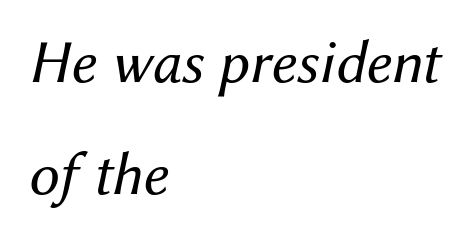
The image shows 61 px regular-weight type, italic (leaning right); set left-aligned, line spacing 1.84x, normal letter spacing, not underlined; medium stroke contrast and a medium x-height.
